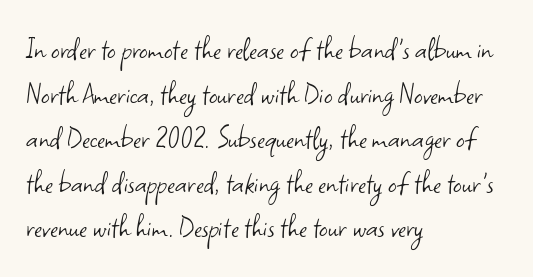
Glance below the letters and you will spot only blank space. Do the characters align in a grid? No, the font is proportional. Students, observe: this is what conventionally led text looks like.
